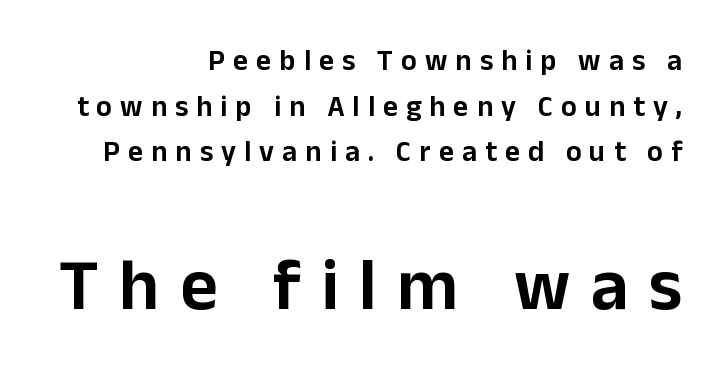
Beneath every word, the page is bare. Leading: standard. In terms of letterform style, serifs are entirely absent. These lines are set flush right with a ragged left edge. Loose tracking; the words dissolve into strings of separated letters.
